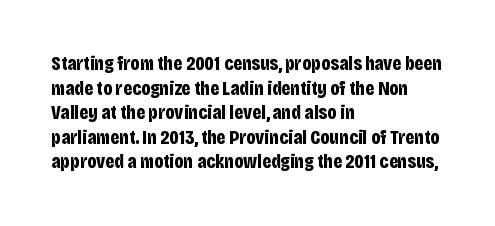
The image shows 20 px bold type, upright; set left-aligned, line spacing 1.23x, normal letter spacing, not underlined.
